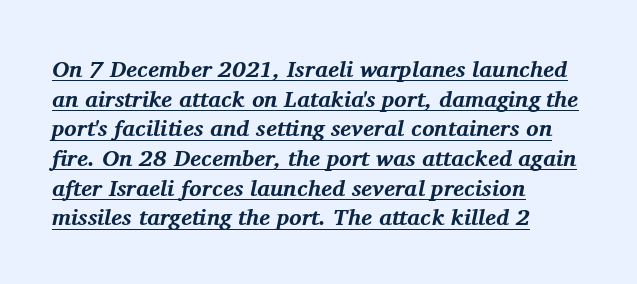
Q: Is the text bold? A: Yes.
Q: Is the text italic (slanted)? A: Yes, it leans right by about 11 degrees.
Q: Is the text underlined? A: Yes.
Q: How is the paragraph aligned? A: Left-aligned.
Q: Is the spacing between letters normal or unusually wide? A: Normal.
Q: Is the spacing between lines tight, normal or loose? A: Normal.
